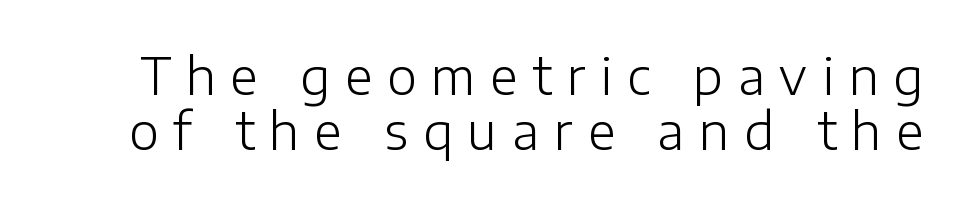
{"serif": "no", "italic": "no", "bold": "no", "weight": "light", "width": "normal", "stroke_contrast": "low", "x_height": "medium", "monospaced": "no", "underline": "no", "line_spacing": "tight", "line_spacing_ratio": 1.11, "letter_spacing": "wide", "letter_spacing_em": 0.3, "glyph_px": 50}
